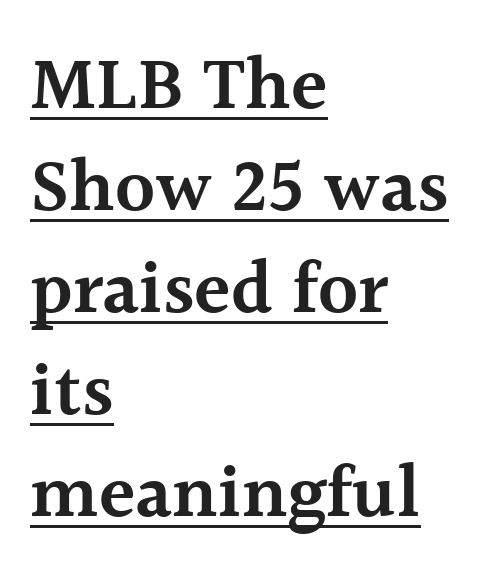
The image shows 75 px semibold serif type, upright; set left-aligned, normal line spacing (1.36x), normal letter spacing, underlined; a medium x-height.
